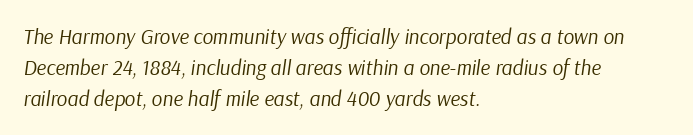
Vertical spacing — default. Vertical stems look standard width or narrower in stroke. Observe the ordinary spacing: letters are neighbours, not strangers. Only glyphs here, with clear space below each row.
